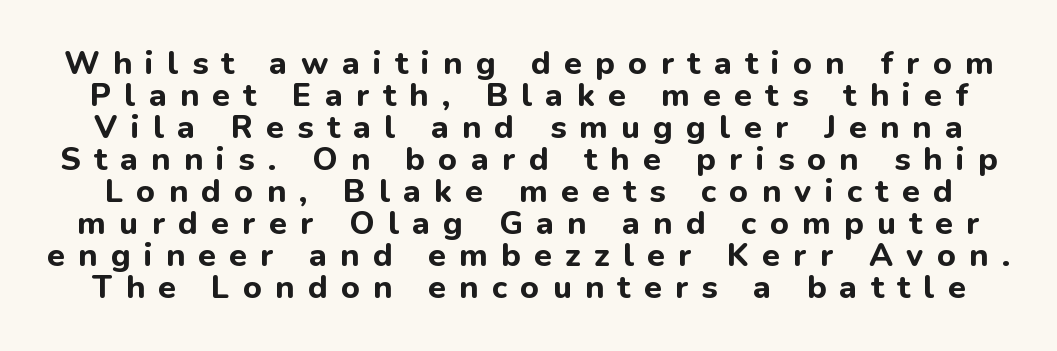
The image shows 32 px bold sans-serif type, upright; set tight line spacing (1.0x), unusually wide letter spacing (+0.42 em), not underlined; low stroke contrast and a medium x-height.
